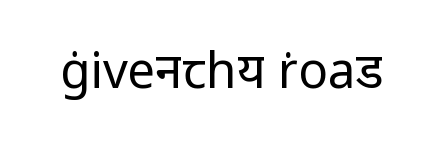
{"serif": "no", "italic": "no", "bold": "no", "weight": "regular", "width": "normal", "stroke_contrast": "low", "x_height": "medium", "monospaced": "no", "underline": "no", "letter_spacing": "normal", "letter_spacing_em": 0.0, "glyph_px": 49}
